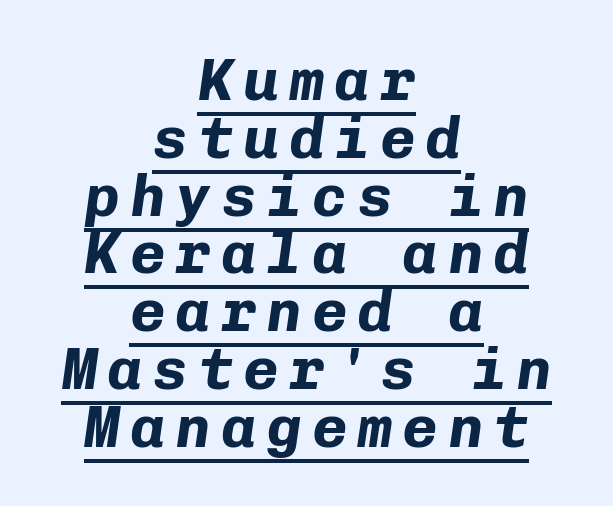
The image shows 59 px bold type, italic (leaning right), monospaced; set centered, tight line spacing (0.98x), underlined; low stroke contrast and a medium x-height.
